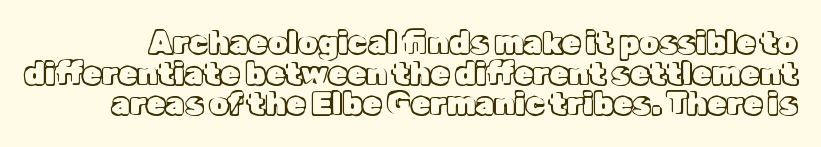
The image shows 31 px text type, upright; set tight line spacing (0.99x), normal letter spacing, not underlined; a medium x-height.
